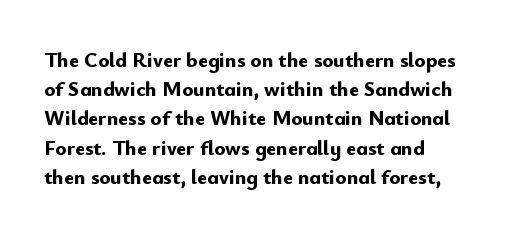
The image shows 21 px bold type, upright; set left-aligned, normal line spacing (1.39x), normal letter spacing, not underlined.
